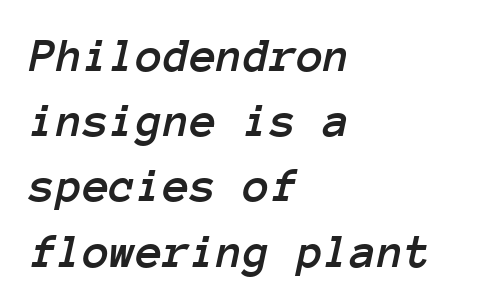
Beneath every word, the page is bare. Note the uniform advance width — an 'i' takes as much space as an 'm'. Line spacing here is normal. Compared with a centered layout, this one pins lines to the left instead. Spacing between characters is what you'd get straight out of the box.
